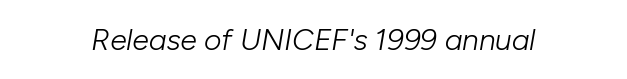
Q: Is the text bold? A: No.
Q: Is the text italic (slanted)? A: Yes, it leans right by about 10 degrees.
Q: Is the text underlined? A: No.
Q: Is the spacing between letters normal or unusually wide? A: Normal.
Q: Width (condensed, normal, or wide)? A: Normal.
Q: Stroke contrast? A: Low.
Q: x-height? A: Medium.
Q: Monospaced? A: No.
